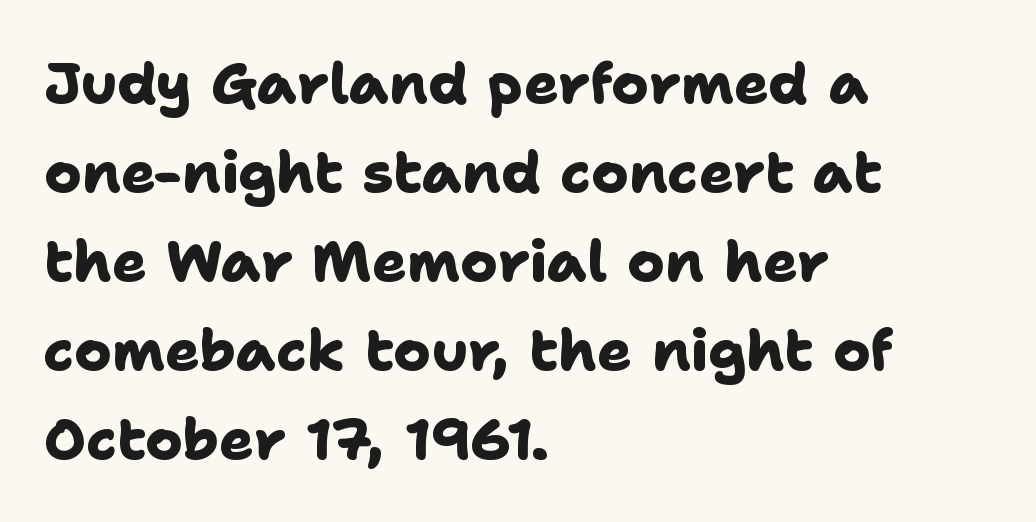
Each letter keeps its own natural width here, so spacing adapts to shape. The passage shown is typeset with a sans-serif family. Clear beneath every line of the passage. Teacher's note: observe the even left margin — that is flush-left alignment. Caption: bold face, heavy strokes.
